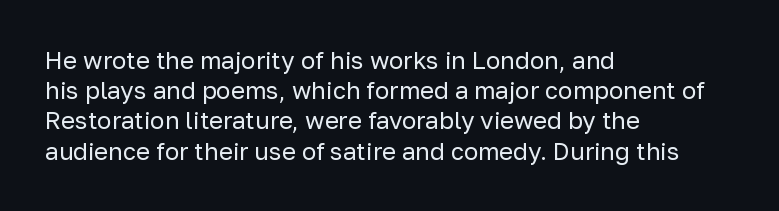
Q: Is the text bold? A: No.
Q: Is the text italic (slanted)? A: No, it is upright.
Q: Is the text underlined? A: No.
Q: How is the paragraph aligned? A: Left-aligned.
Q: Is the spacing between letters normal or unusually wide? A: Normal.
Q: Is the spacing between lines tight, normal or loose? A: Normal.
